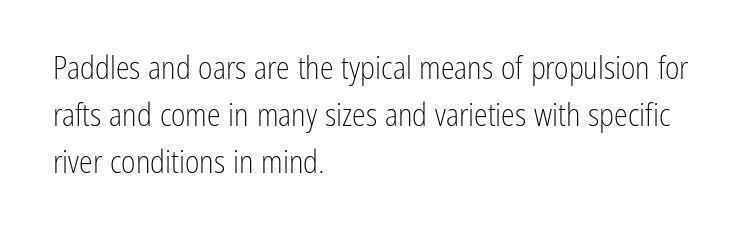
{"serif": "no", "italic": "no", "bold": "no", "weight": "light", "width": "condensed", "stroke_contrast": "low", "x_height": "medium", "monospaced": "no", "underline": "no", "align": "left", "line_spacing": "normal", "line_spacing_ratio": 1.51, "letter_spacing": "normal", "letter_spacing_em": 0.0, "glyph_px": 31}
